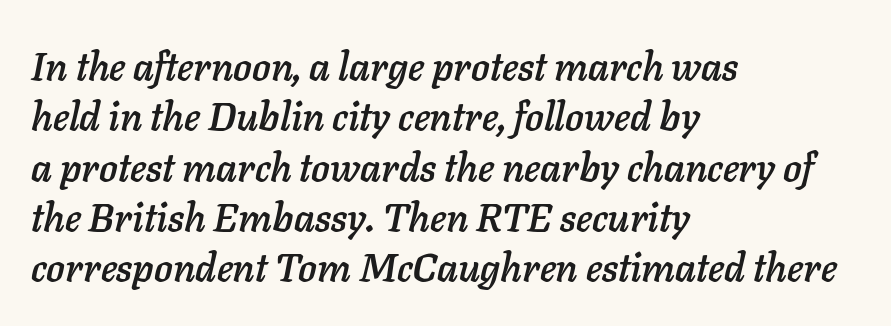
Q: Is the text italic (slanted)? A: Yes, it leans right by about 11 degrees.
Q: Is the text underlined? A: No.
Q: How is the paragraph aligned? A: Left-aligned.
Q: Is the spacing between letters normal or unusually wide? A: Normal.
Q: Is the spacing between lines tight, normal or loose? A: Normal.
Q: Width (condensed, normal, or wide)? A: Normal.
Q: Stroke contrast? A: Low.
Q: x-height? A: Medium.
Q: Monospaced? A: No.
